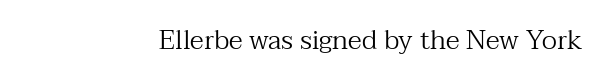
Q: Is the text bold? A: No.
Q: Is the text italic (slanted)? A: No, it is upright.
Q: Is the text underlined? A: No.
Q: How is the paragraph aligned? A: Right-aligned.
Q: Is the spacing between letters normal or unusually wide? A: Normal.
